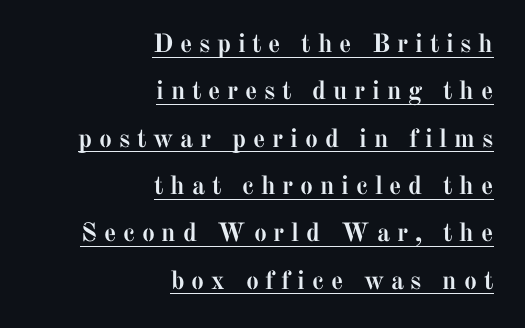
The image shows 26 px bold type, upright; set right-aligned, line spacing 1.82x, unusually wide letter spacing (+0.26 em), underlined.
